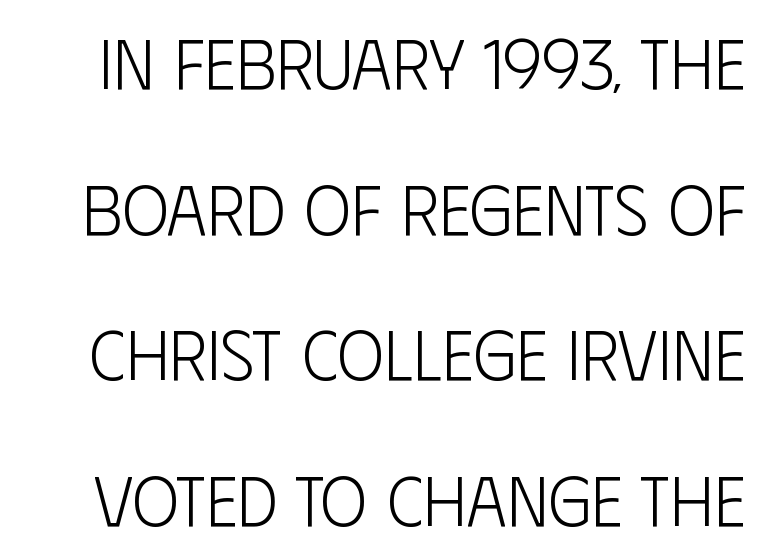
The image shows 70 px light, condensed sans-serif type, upright; set loose line spacing (2.08x), normal letter spacing, not underlined; low stroke contrast and a large x-height.
